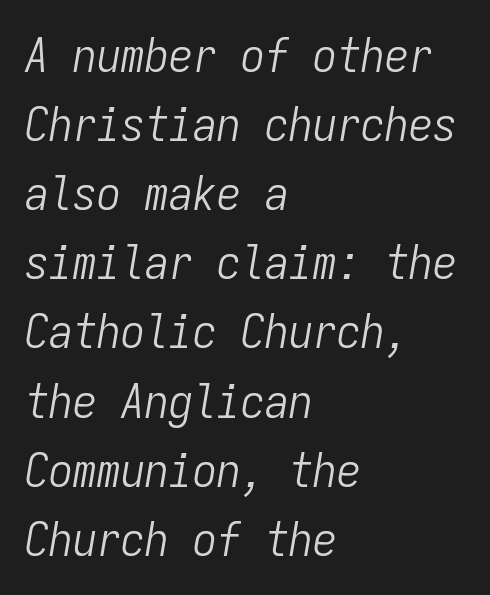
{"italic": "yes", "lean": "right", "slant_degrees": 9, "bold": "no", "weight": "light", "width": "condensed", "stroke_contrast": "low", "x_height": "medium", "monospaced": "yes", "underline": "no", "align": "left", "line_spacing": "normal", "line_spacing_ratio": 1.44, "letter_spacing": "normal", "letter_spacing_em": 0.0, "glyph_px": 48}
